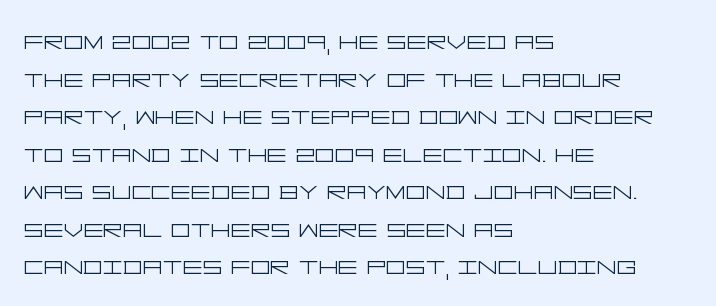
The passage shown is not bold in any degree. Underlining? Definitely not there. No extra tracking has been applied to these lines. These lines were composed using upright roman letters. This sample is left-justified, so line endings fall wherever the words run out. This sample uses a sans-serif face.
